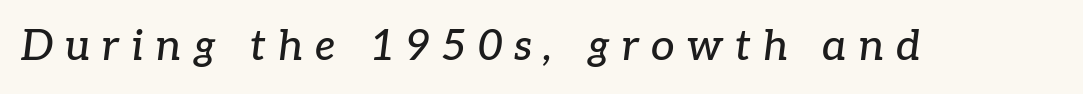
The image shows 42 px serif type, italic (leaning right); set unusually wide letter spacing (+0.28 em), not underlined; low stroke contrast and a medium x-height.
